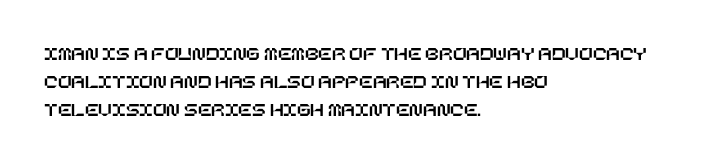
{"italic": "no", "underline": "no", "align": "left", "line_spacing": "normal", "line_spacing_ratio": 1.39, "letter_spacing": "normal", "letter_spacing_em": 0.0, "glyph_px": 20}
